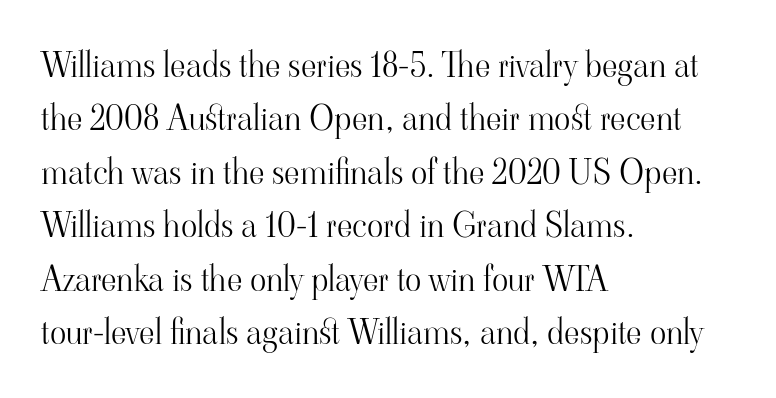
Q: Is the text bold? A: No.
Q: Is the text italic (slanted)? A: No, it is upright.
Q: Is the typeface a serif or a sans-serif typeface? A: Serif.
Q: Is the text underlined? A: No.
Q: How is the paragraph aligned? A: Left-aligned.
Q: Is the spacing between letters normal or unusually wide? A: Normal.
Q: Is the spacing between lines tight, normal or loose? A: Normal.
Q: Width (condensed, normal, or wide)? A: Normal.
Q: Stroke contrast? A: High.
Q: x-height? A: Small.
Q: Monospaced? A: No.
